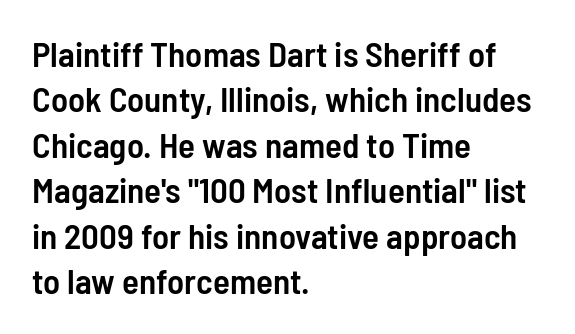
The image shows 35 px semibold, condensed sans-serif type, upright; set left-aligned, normal line spacing (1.3x), normal letter spacing, not underlined; low stroke contrast and a medium x-height.
